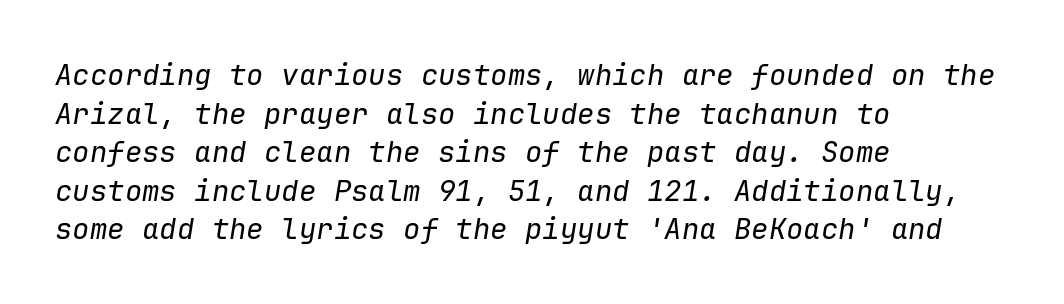
{"italic": "yes", "lean": "right", "slant_degrees": 9, "bold": "no", "weight": "regular", "width": "normal", "stroke_contrast": "low", "x_height": "medium", "monospaced": "yes", "underline": "no", "align": "left", "line_spacing": "normal", "line_spacing_ratio": 1.33, "letter_spacing": "normal", "letter_spacing_em": 0.0, "glyph_px": 29}
